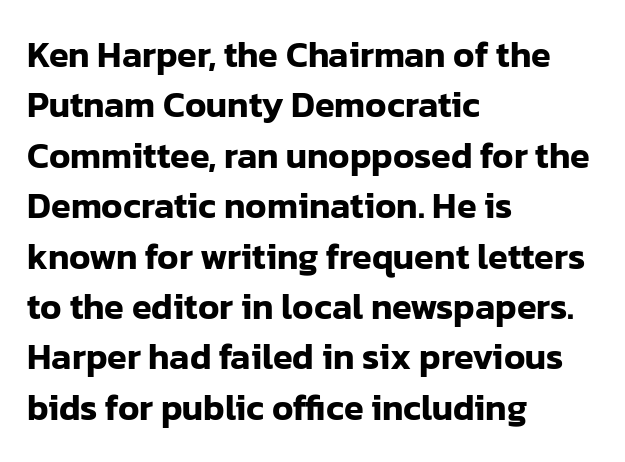
Q: Is the text italic (slanted)? A: No, it is upright.
Q: Is the typeface a serif or a sans-serif typeface? A: Sans-serif.
Q: Is the text underlined? A: No.
Q: How is the paragraph aligned? A: Left-aligned.
Q: Is the spacing between letters normal or unusually wide? A: Normal.
Q: Is the spacing between lines tight, normal or loose? A: Normal.
Q: Width (condensed, normal, or wide)? A: Normal.
Q: Stroke contrast? A: Low.
Q: x-height? A: Medium.
Q: Monospaced? A: No.
